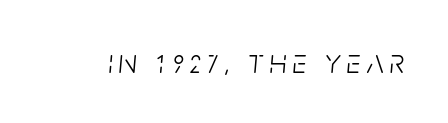
Q: Is the text bold? A: No.
Q: Is the text italic (slanted)? A: Yes, it leans right by about 5 degrees.
Q: Is the text underlined? A: No.
Q: Width (condensed, normal, or wide)? A: Condensed.
Q: Stroke contrast? A: Low.
Q: x-height? A: Large.
Q: Monospaced? A: No.
